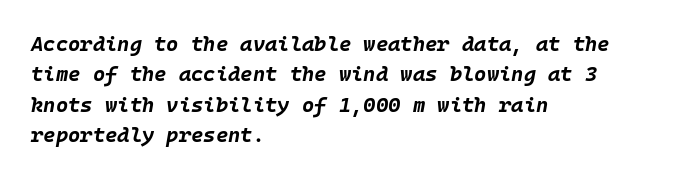
Q: Is the text bold? A: Yes.
Q: Is the text italic (slanted)? A: Yes, it leans right by about 10 degrees.
Q: Is the text underlined? A: No.
Q: How is the paragraph aligned? A: Left-aligned.
Q: Is the spacing between letters normal or unusually wide? A: Normal.
Q: Is the spacing between lines tight, normal or loose? A: Normal.
